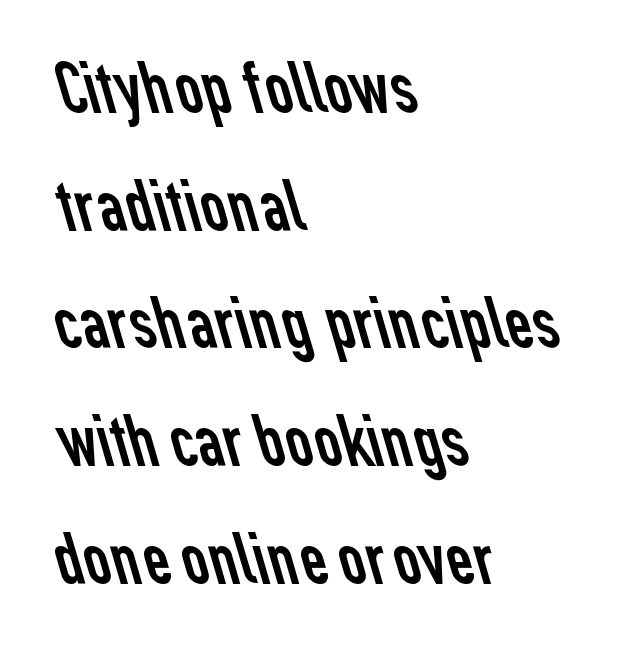
Looks like regular typesetting: each glyph gets only the width it needs. Counters stay open thanks to moderate or lighter strokes. This sample is left-justified, so line endings fall wherever the words run out. The space between consecutive lines is moderate. Check where the strokes stop: nothing finishes them off — pure sans.
